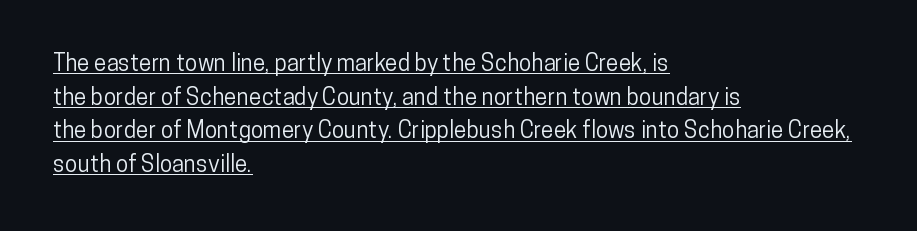
Q: Is the text italic (slanted)? A: No, it is upright.
Q: Is the text underlined? A: Yes.
Q: How is the paragraph aligned? A: Left-aligned.
Q: Is the spacing between letters normal or unusually wide? A: Normal.
Q: Is the spacing between lines tight, normal or loose? A: Normal.
